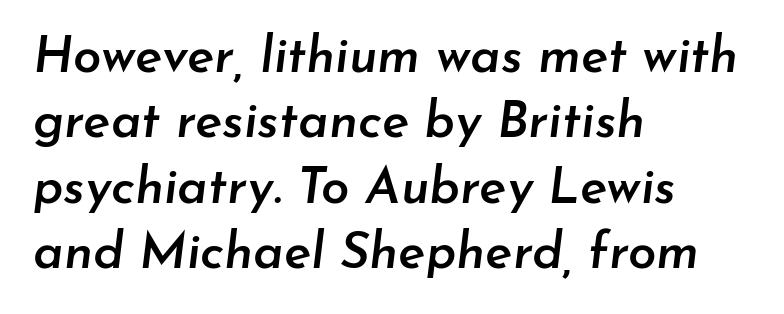
The image shows 51 px semibold type, italic (leaning right); set left-aligned, normal line spacing (1.28x), normal letter spacing, not underlined; low stroke contrast and a small x-height.
